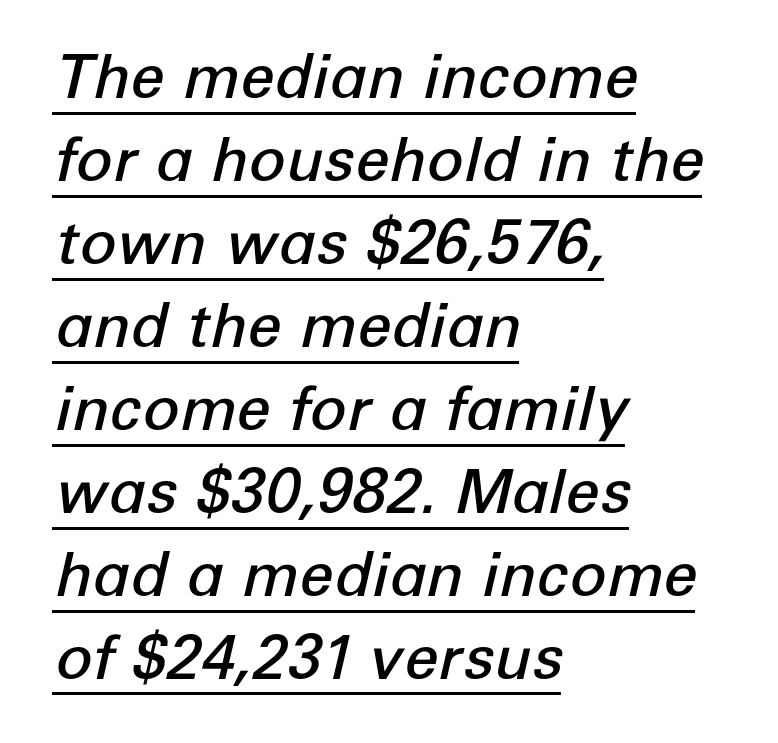
Here the designer chose a conventional face with non-uniform glyph widths. Nothing unusual about the tracking: characters are spaced as the font intends. The font's italic variant was chosen for this text. Horizontal alignment here is leftward, the default for most running prose. The lettering is marked with a stroke running underneath it.
